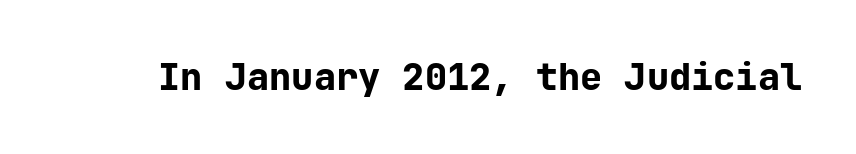
{"serif": "no", "italic": "no", "bold": "yes", "weight": "bold", "width": "normal", "stroke_contrast": "low", "x_height": "medium", "monospaced": "yes", "underline": "no", "letter_spacing": "normal", "letter_spacing_em": 0.0, "glyph_px": 37}
